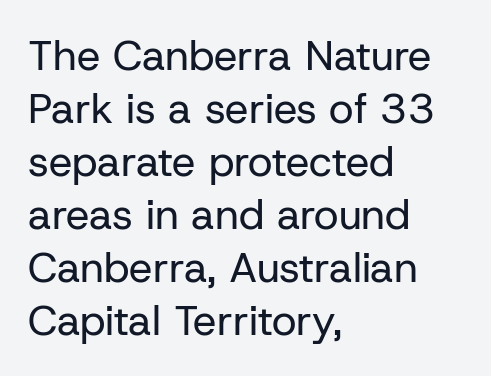
A typesetter would label this face a sans. Weight class: somewhere from thin through regular. Note the varied advance widths — an 'i' is clearly narrower than an 'm'. Vertical strokes here are truly vertical. Lines of text with bare space underneath.
